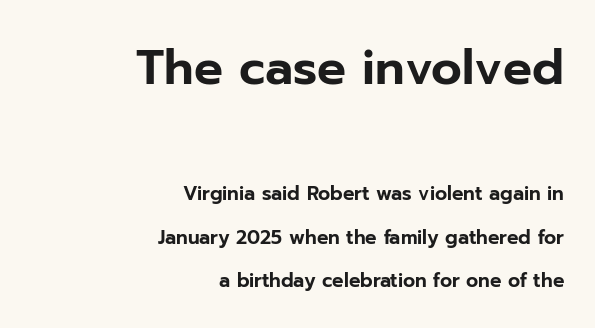
The first block has been scaled up relative to the second. The type is set solid horizontally, with unmodified tracking. Notice how the passage keeps a crisp vertical edge on the right only. Honestly, there is no underline to notice here at all. Regarding serifs, this sample does without them.
